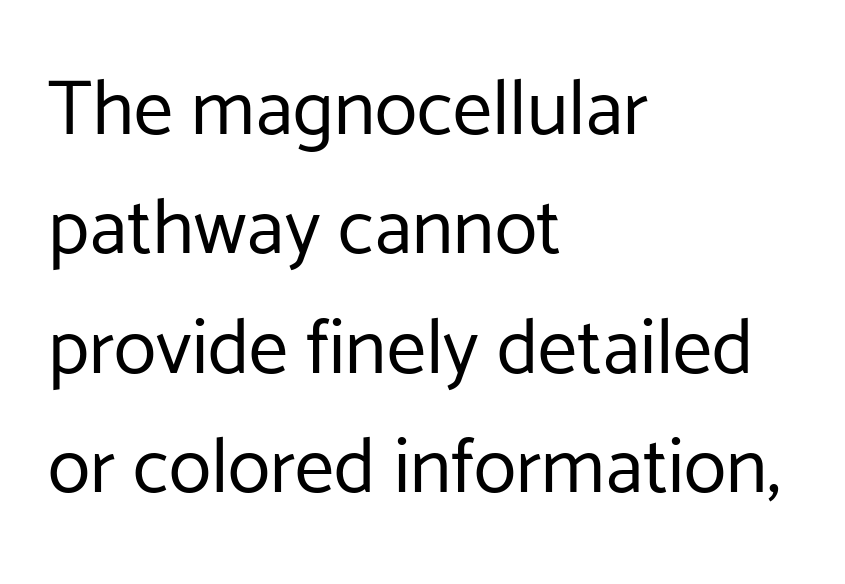
Type style note: lacks serifs. No extra tracking has been applied to these lines. Rows of type keep a routine distance in the vertical direction. Left-aligned paragraph, ragged on the right.
